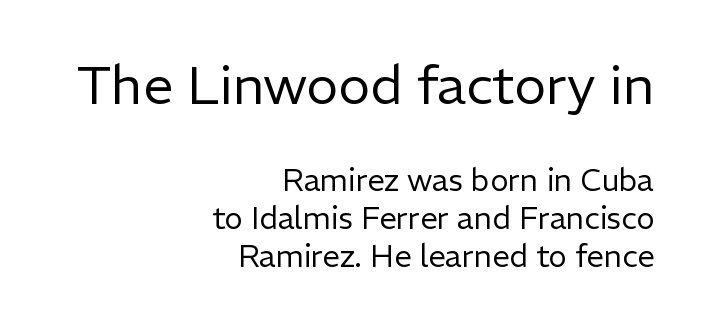
{"serif": "no", "italic": "no", "bold": "no", "weight": "regular", "width": "normal", "stroke_contrast": "low", "x_height": "medium", "monospaced": "no", "underline": "no", "align": "right", "line_spacing_ratio": 1.22, "letter_spacing": "normal", "letter_spacing_em": 0.0, "larger_block": "first", "size_ratio": 1.74, "glyph_px": 54}
